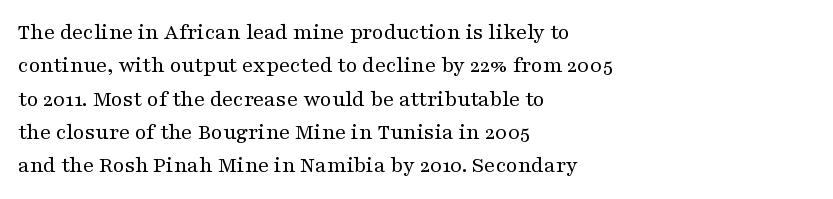
How would I describe the line gaps? Plain and ordinary. Just letters on the line, the space beneath them empty. Alignment: flush left. In terms of posture, this sample is upright.
